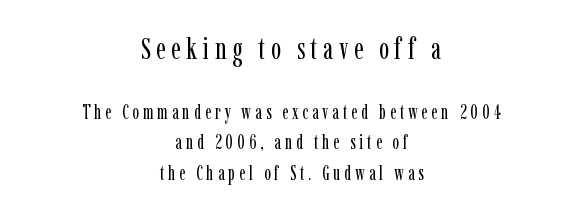
The image shows 30 px regular-weight, condensed serif type, upright; set centered, normal line spacing (1.53x), not underlined; the first (top) block is 1.5x larger; low stroke contrast and a medium x-height.
